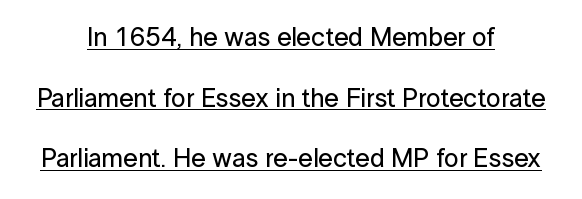
{"italic": "no", "underline": "yes", "align": "center", "line_spacing": "loose", "line_spacing_ratio": 2.33, "letter_spacing": "normal", "letter_spacing_em": 0.0, "glyph_px": 26}
